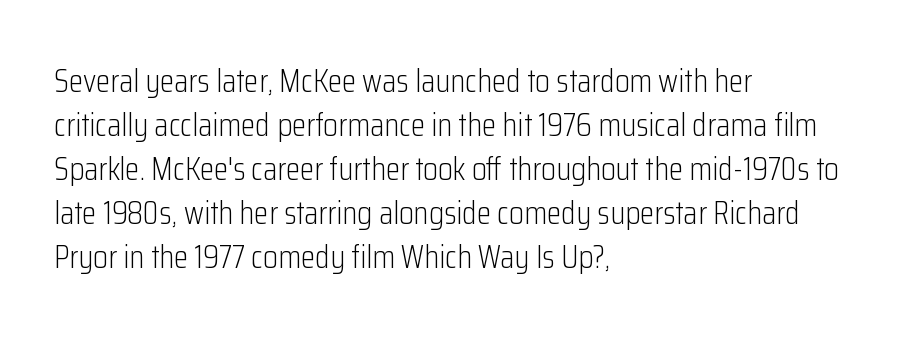
{"serif": "no", "italic": "no", "bold": "no", "weight": "light", "width": "condensed", "stroke_contrast": "low", "x_height": "medium", "monospaced": "no", "underline": "no", "align": "left", "line_spacing": "normal", "line_spacing_ratio": 1.33, "letter_spacing": "normal", "letter_spacing_em": 0.0, "glyph_px": 33}
